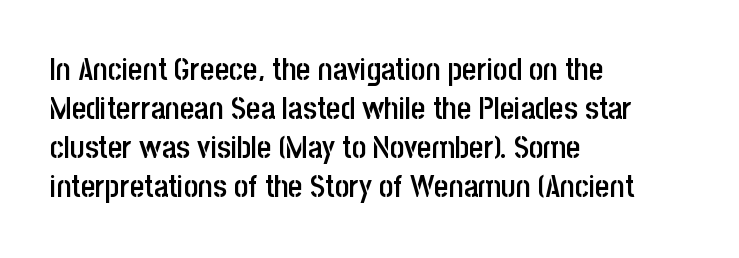
{"serif": "no", "italic": "no", "bold": "semi", "weight": "semibold", "width": "condensed", "stroke_contrast": "low", "x_height": "large", "monospaced": "no", "underline": "no", "align": "left", "line_spacing": "normal", "line_spacing_ratio": 1.26, "letter_spacing": "normal", "letter_spacing_em": 0.0, "glyph_px": 31}
